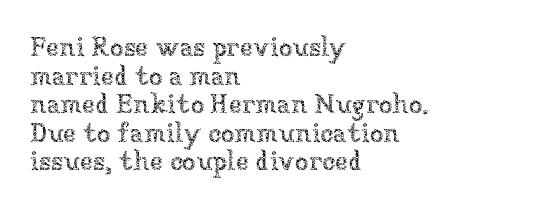
The image shows 27 px text type, upright; set left-aligned, tight line spacing (1.06x), normal letter spacing, not underlined.
